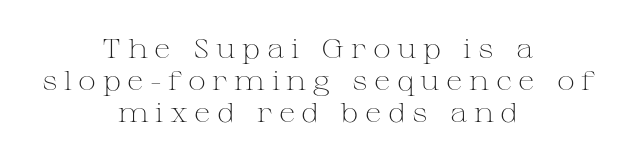
The image shows 27 px text type, upright; set centered, line spacing 1.18x, unusually wide letter spacing (+0.24 em), not underlined.
